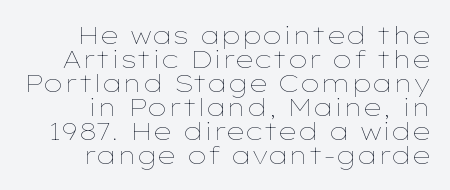
The image shows 25 px text type, upright; set right-aligned, tight line spacing (0.96x), normal letter spacing, not underlined.
